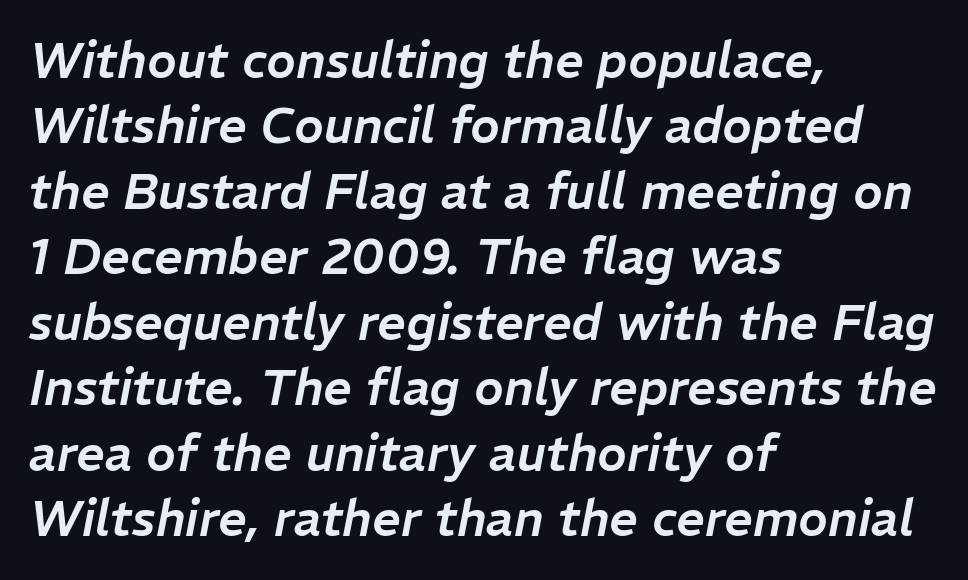
{"italic": "yes", "lean": "right", "slant_degrees": 11, "width": "normal", "stroke_contrast": "low", "x_height": "medium", "monospaced": "no", "underline": "no", "align": "left", "line_spacing": "normal", "line_spacing_ratio": 1.31, "letter_spacing": "normal", "letter_spacing_em": 0.0, "glyph_px": 50}
